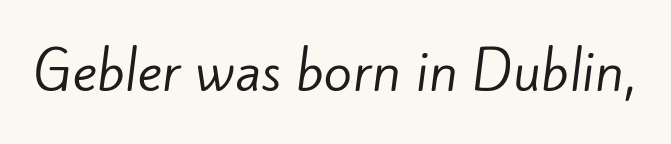
Weight: in the light-to-regular range. Here the designer chose a conventional face with non-uniform glyph widths. Underline: absent. The face used here is rendered with its standard letterfit. Serifs: no, the terminals of the letterforms are clean.
